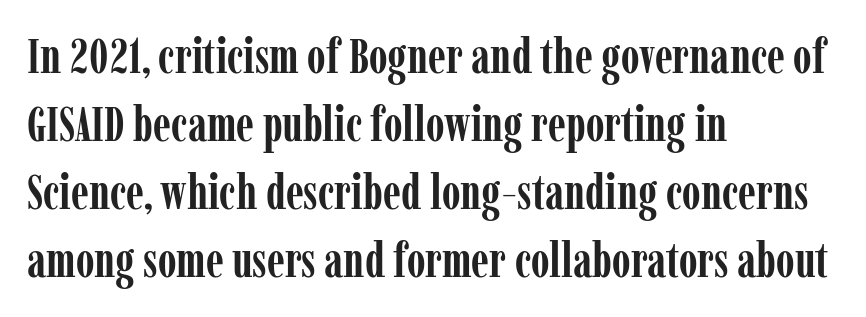
{"serif": "yes", "italic": "no", "bold": "yes", "weight": "semibold", "width": "condensed", "stroke_contrast": "low", "x_height": "medium", "monospaced": "no", "underline": "no", "align": "left", "line_spacing": "normal", "line_spacing_ratio": 1.42, "letter_spacing": "normal", "letter_spacing_em": 0.0, "glyph_px": 48}
